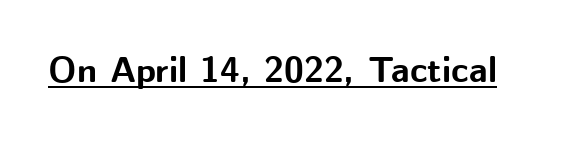
The image shows 36 px bold sans-serif type, upright; set normal letter spacing, underlined; medium stroke contrast and a medium x-height.
